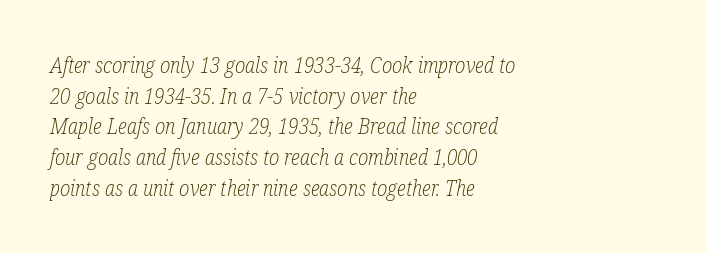
The letters sit at their default tracking, neither squeezed nor spread. All the whitespace from short lines collects on the right. The strokes are not fattened; the text isn't bold. Descender tails drop into unmarked territory. Compared with typical paragraphs, the rows here are spaced about the same. The whole block is typeset with a tilt.
